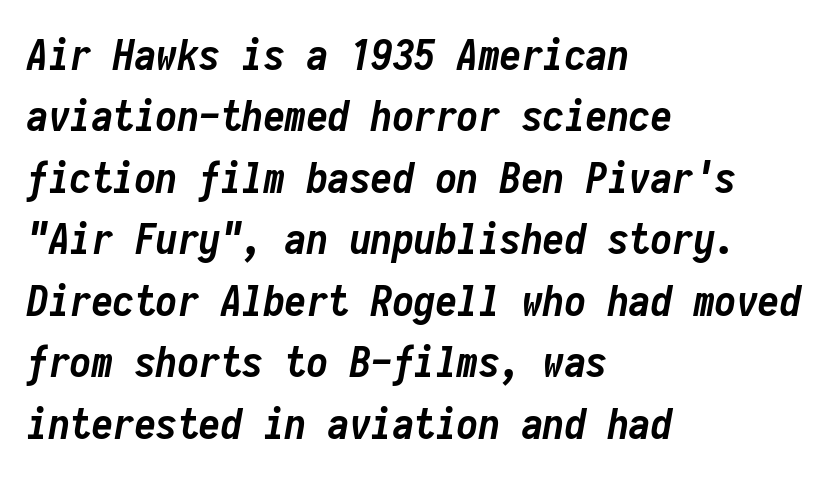
{"italic": "yes", "lean": "right", "slant_degrees": 10, "bold": "yes", "weight": "semibold", "width": "condensed", "stroke_contrast": "low", "x_height": "medium", "monospaced": "yes", "underline": "no", "align": "left", "line_spacing": "normal", "line_spacing_ratio": 1.43, "letter_spacing": "normal", "letter_spacing_em": 0.0, "glyph_px": 43}
